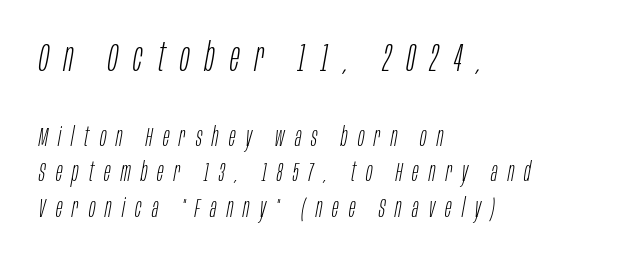
The specimen omits any rule beneath the text block's lines. Typesetter's note — upper block bumped up in size, lower block left smaller. Is the letter spacing exaggerated? Yes — the characters are pushed far apart. The cut favours lightness, reaching ordinary text weight at its darkest.
